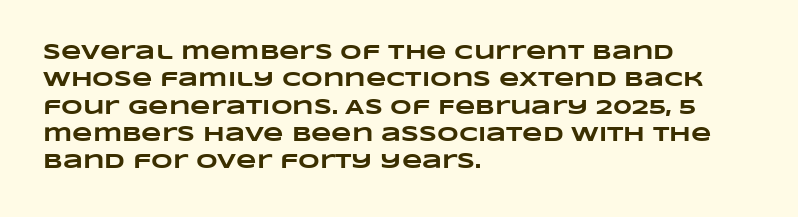
The image shows 21 px bold type; set left-aligned, normal line spacing (1.3x), normal letter spacing, not underlined.
